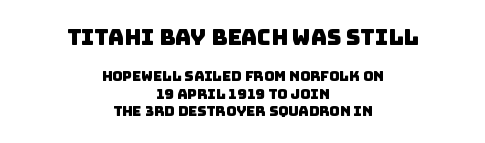
Larger block? The one above; the one below is distinctly smaller. Typeset on center — no edge is straight. Standard letterfit; no display-style spreading of the glyphs. Check the space under the baseline: it is left empty.
